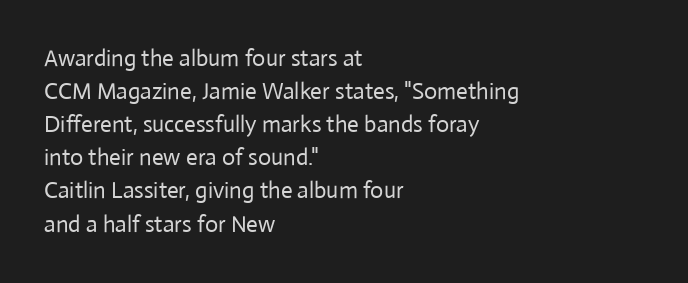
Does extra space separate the letters? No, they use regular spacing. The rendering anchors every line to the left-hand side. The axis of the letterforms is exactly vertical. These lines sit exactly where default settings would place them. Ink coverage per letter is moderate at most. Bare-footed words on every line.
